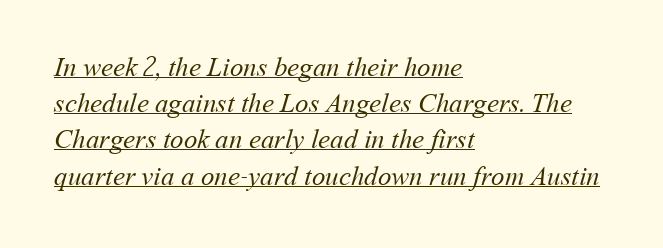
{"bold": "no", "underline": "yes", "align": "left", "line_spacing": "normal", "line_spacing_ratio": 1.34, "letter_spacing": "normal", "letter_spacing_em": 0.0, "glyph_px": 27}
